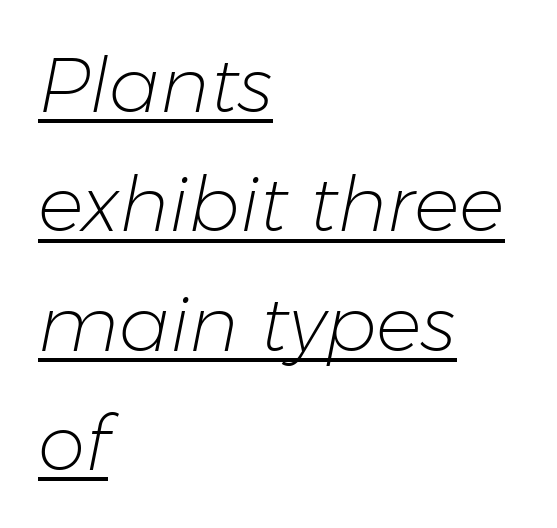
These lines stack with their left ends in a neat column. Does the leading feel generous? No, just average. You could not count columns in this text — the font is proportionally spaced. These glyphs show unthickened strokes, regular width or finer.
